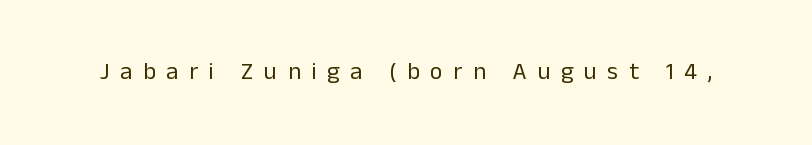
{"italic": "no", "bold": "no", "underline": "no", "letter_spacing": "wide", "letter_spacing_em": 0.44, "glyph_px": 24}
